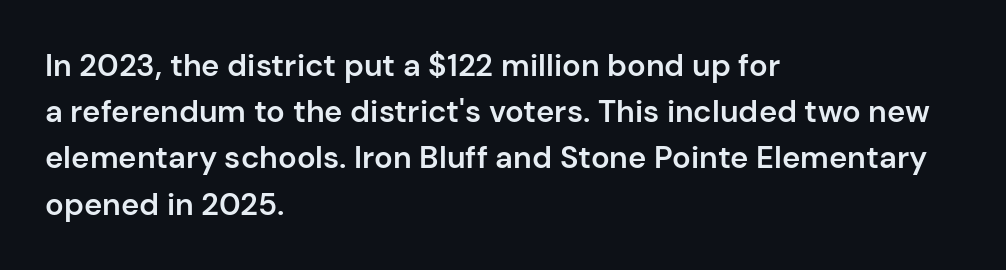
{"serif": "no", "italic": "no", "bold": "semi", "weight": "semibold", "width": "normal", "stroke_contrast": "low", "x_height": "medium", "monospaced": "no", "underline": "no", "align": "left", "line_spacing": "normal", "line_spacing_ratio": 1.49, "letter_spacing": "normal", "letter_spacing_em": 0.0, "glyph_px": 31}
